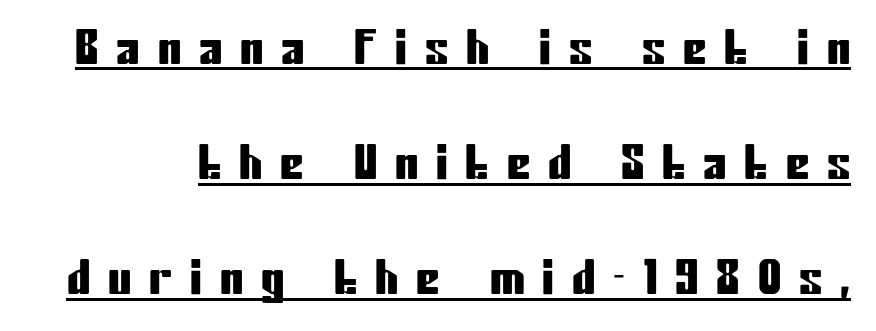
Each letter keeps its own natural width here, so spacing adapts to shape. The passage shown is typeset with a sans-serif family. Observe the wide spacing: letters keep a clear distance from each other. You could fit nearly another row in the gap between these rows.
